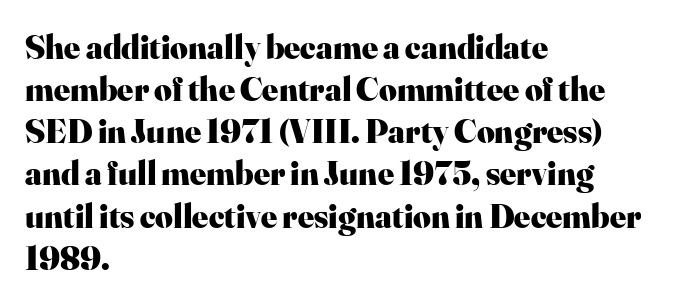
Q: Is the text bold? A: Yes.
Q: Is the text italic (slanted)? A: No, it is upright.
Q: Is the typeface a serif or a sans-serif typeface? A: Serif.
Q: Is the text underlined? A: No.
Q: How is the paragraph aligned? A: Left-aligned.
Q: Is the spacing between letters normal or unusually wide? A: Normal.
Q: Width (condensed, normal, or wide)? A: Normal.
Q: Stroke contrast? A: High.
Q: x-height? A: Small.
Q: Monospaced? A: No.
